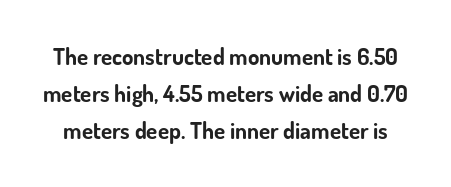
Just letters on the line, the space beneath them empty. Does extra space separate the letters? No, they use regular spacing. Weight: bold. Quick note: interline space is typical.
